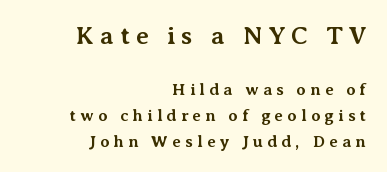
Q: Is the text bold? A: Yes.
Q: Is the text italic (slanted)? A: No, it is upright.
Q: Is the text underlined? A: No.
Q: How is the paragraph aligned? A: Right-aligned.
Q: Is the spacing between letters normal or unusually wide? A: Unusually wide.
Q: Is the spacing between lines tight, normal or loose? A: Normal.
Q: Which block of text is set in a larger size, the first (top) or the second (bottom)? A: The first (top) one.
